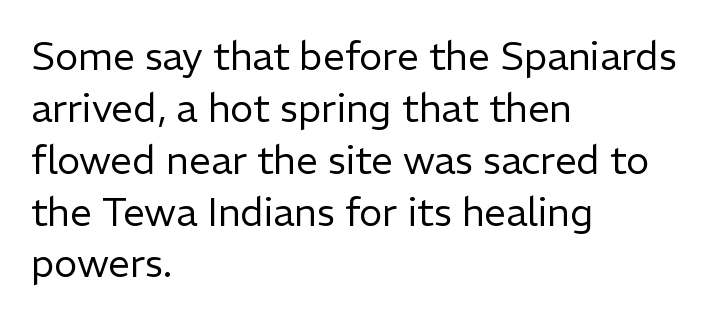
The image shows 39 px regular-weight sans-serif type, upright; set left-aligned, normal line spacing (1.33x), normal letter spacing, not underlined; low stroke contrast and a medium x-height.
